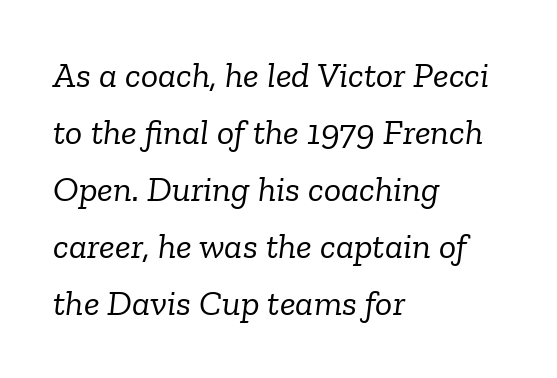
{"serif": "yes", "italic": "yes", "lean": "right", "slant_degrees": 6, "bold": "no", "weight": "light", "width": "normal", "stroke_contrast": "low", "x_height": "medium", "monospaced": "no", "underline": "no", "align": "left", "line_spacing": "normal", "line_spacing_ratio": 1.58, "letter_spacing": "normal", "letter_spacing_em": 0.0, "glyph_px": 36}
